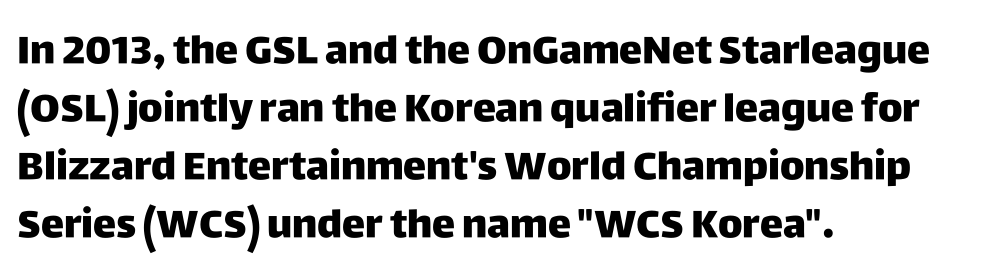
Every stem runs plumb, perpendicular to the baseline. Has an underline been added? It has not. A dark, heavy texture on the line: the type is bold. What stands out about the letter spacing? Nothing — it is the standard amount. Typeset ragged right — the left edge is the straight one. The letters advance in unequal steps, a hallmark of proportional type.
